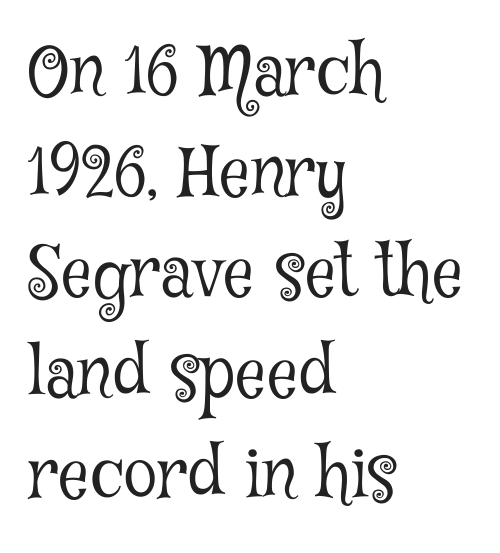
Q: Is the text bold? A: No.
Q: Is the text italic (slanted)? A: No, it is upright.
Q: Is the typeface a serif or a sans-serif typeface? A: Serif.
Q: Is the text underlined? A: No.
Q: How is the paragraph aligned? A: Left-aligned.
Q: Is the spacing between letters normal or unusually wide? A: Normal.
Q: Is the spacing between lines tight, normal or loose? A: Normal.
Q: Width (condensed, normal, or wide)? A: Condensed.
Q: Stroke contrast? A: Low.
Q: x-height? A: Medium.
Q: Monospaced? A: No.
